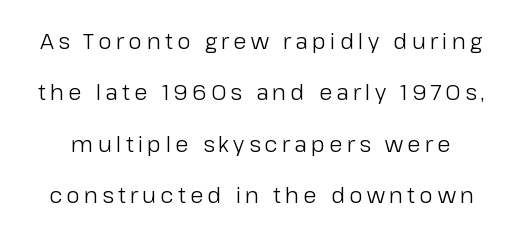
The image shows 22 px text type, upright; set loose line spacing (2.33x), not underlined.
